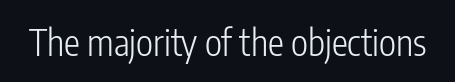
Letters have the restrained weight of plain body copy at most. Type without underlining. Do the letters lean? They stand straight. These lines are rendered in a variable-pitch font. Between one letter and the next there's only the usual sliver of space. Each letter's strokes conclude bluntly, with no projecting serifs.
